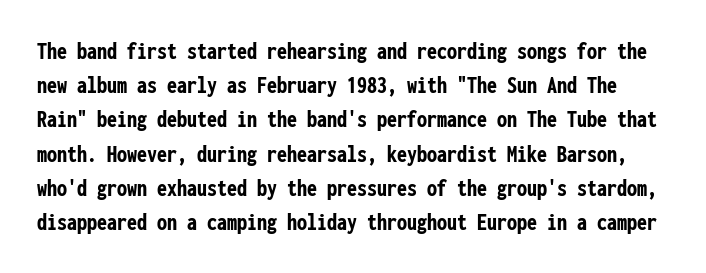
Typographic density is high because the face is bold. The gap between lines stays unmarked. Summary of vertical rhythm: regular, with standard interline spacing. Short note: letters normally spaced.
